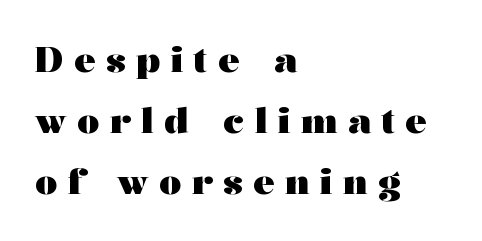
Each letter keeps its own natural width here, so spacing adapts to shape. Every row of glyphs begins at an identical x-position on the left. These lines were composed using upright roman letters. The space beneath each line is pristine and unruled.
